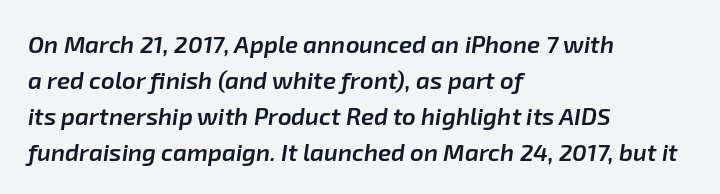
The image shows 24 px text type, italic (leaning right); set left-aligned, normal line spacing (1.5x), normal letter spacing, not underlined.
